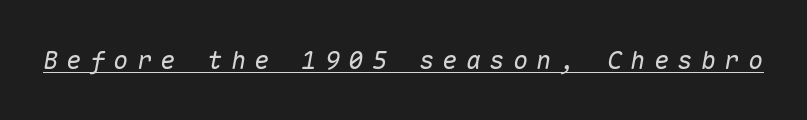
{"italic": "yes", "lean": "right", "slant_degrees": 10, "underline": "yes", "letter_spacing": "wide", "letter_spacing_em": 0.34, "glyph_px": 25}
